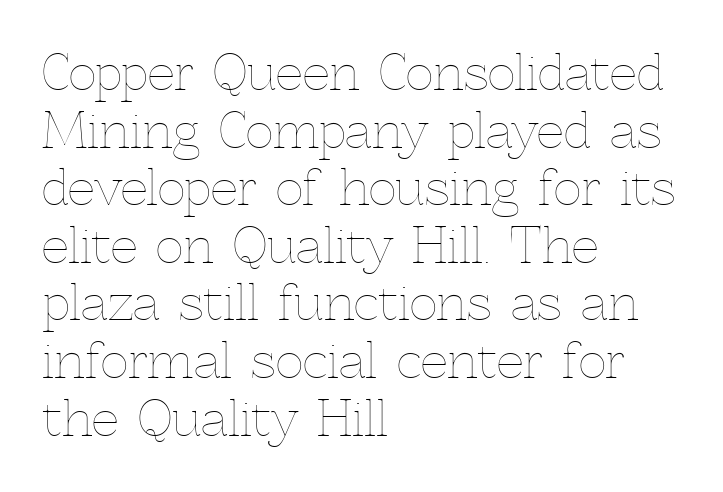
The face looks like a standard text weight, possibly lighter. Varying glyph widths throughout — classic text-font behaviour. Is there any slant? The stems are plumb. Clear beneath every line of the passage.
